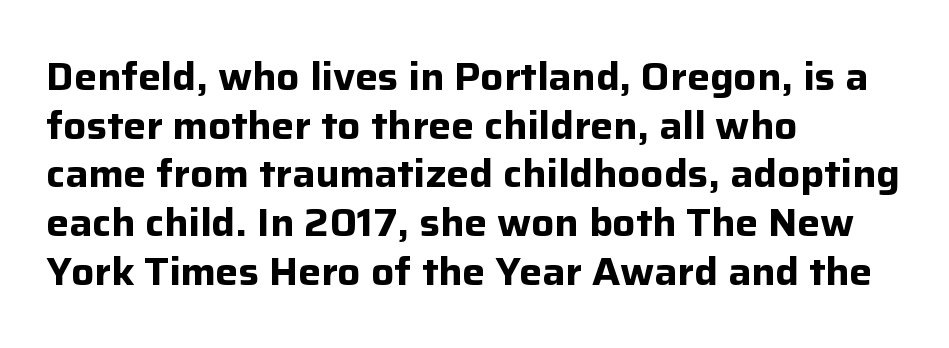
Q: Is the text bold? A: Yes.
Q: Is the text italic (slanted)? A: No, it is upright.
Q: Is the typeface a serif or a sans-serif typeface? A: Sans-serif.
Q: Is the text underlined? A: No.
Q: How is the paragraph aligned? A: Left-aligned.
Q: Is the spacing between letters normal or unusually wide? A: Normal.
Q: Is the spacing between lines tight, normal or loose? A: Normal.
Q: Width (condensed, normal, or wide)? A: Normal.
Q: Stroke contrast? A: Low.
Q: x-height? A: Medium.
Q: Monospaced? A: No.
